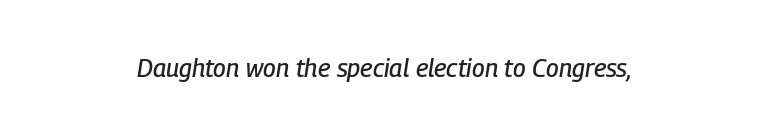
Q: Is the text italic (slanted)? A: Yes, it leans right by about 9 degrees.
Q: Is the text underlined? A: No.
Q: How is the paragraph aligned? A: Centered.
Q: Is the spacing between letters normal or unusually wide? A: Normal.
